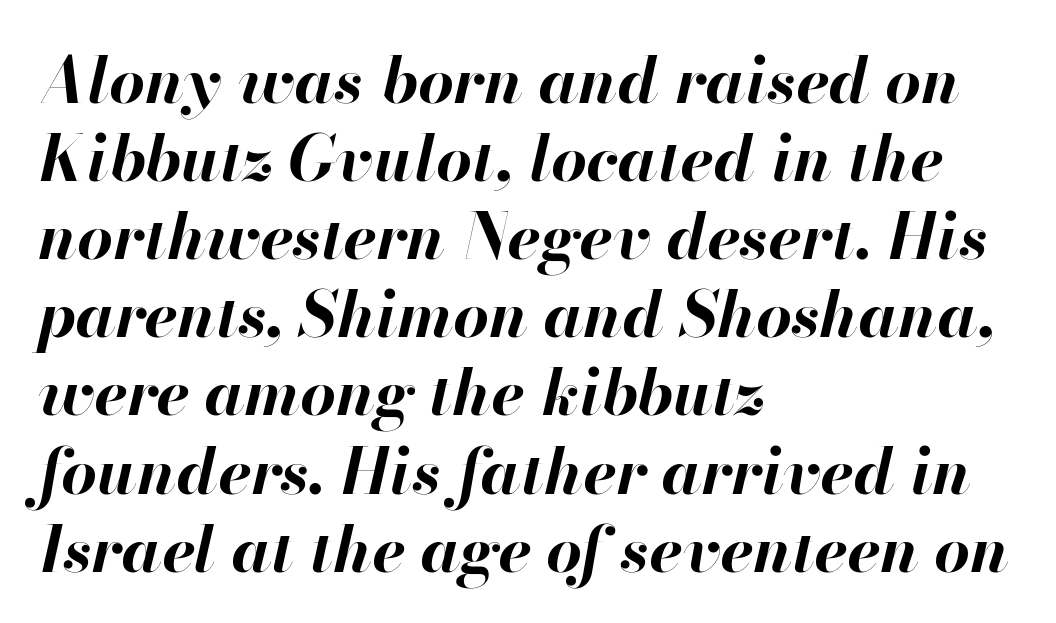
This sample is left-justified, so line endings fall wherever the words run out. The space beneath each line is pristine and unruled. Characters are canted at an angle relative to the baseline's perpendicular. The face used here is proportionally spaced, like ordinary book or web type. Strong, thick strokes mark this as bold type. Compared with typical body copy, the letter spacing here is the same.
